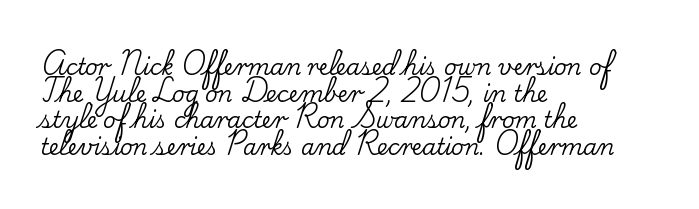
A student would call this left alignment; a typographer would say flush left, rag right. Nobody touched the tracking dial on this one. Descenders are the only things crossing below the line.
